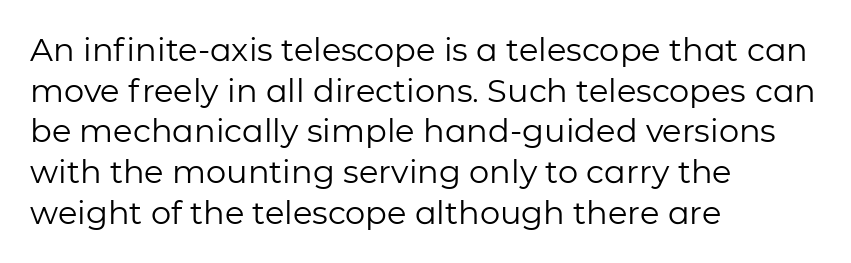
Q: Is the text bold? A: No.
Q: Is the text italic (slanted)? A: No, it is upright.
Q: Is the typeface a serif or a sans-serif typeface? A: Sans-serif.
Q: Is the text underlined? A: No.
Q: How is the paragraph aligned? A: Left-aligned.
Q: Is the spacing between letters normal or unusually wide? A: Normal.
Q: Is the spacing between lines tight, normal or loose? A: Normal.
Q: Width (condensed, normal, or wide)? A: Normal.
Q: Stroke contrast? A: Low.
Q: x-height? A: Medium.
Q: Monospaced? A: No.
